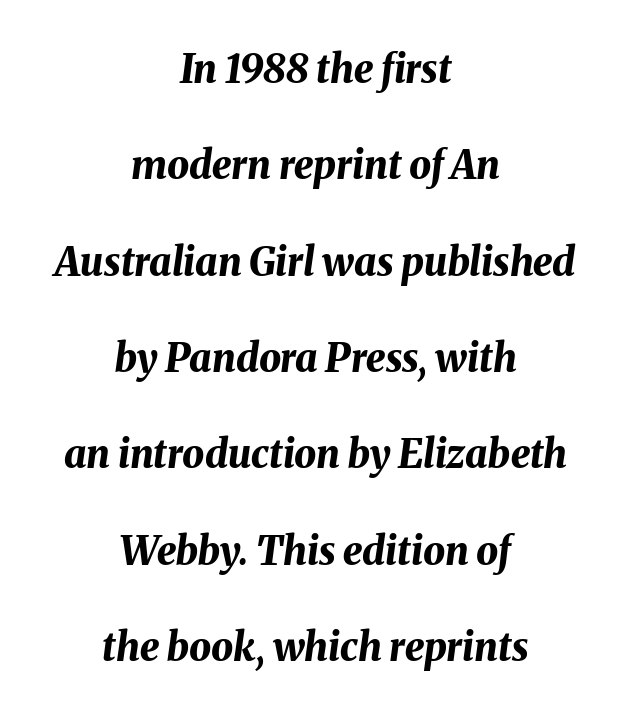
The image shows 39 px bold type, italic (leaning right); set centered, loose line spacing (2.47x), normal letter spacing, not underlined; medium stroke contrast and a medium x-height.
